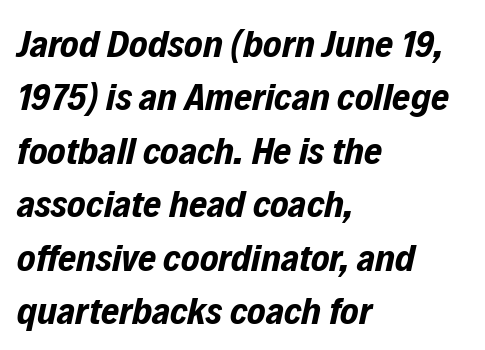
The image shows 39 px bold, condensed type, italic (leaning right); set left-aligned, normal line spacing (1.37x), normal letter spacing, not underlined; low stroke contrast and a medium x-height.
